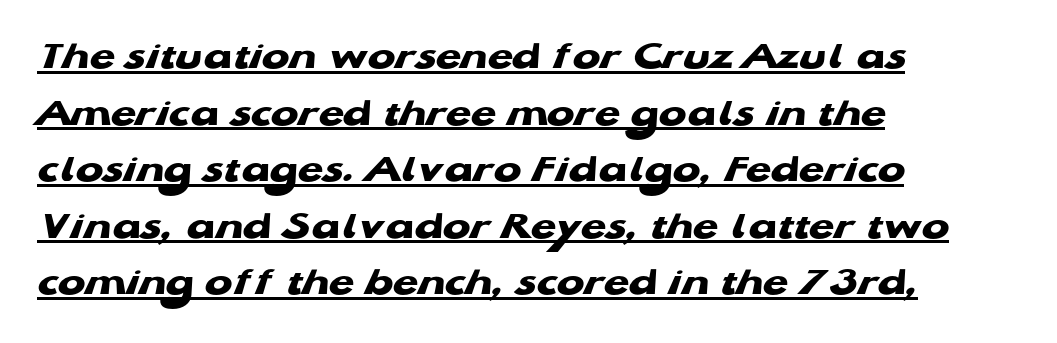
In terms of letterspacing, this is plain default setting. Spacing verdict: proportional, widths tailored to each character. In terms of weight, the rendering is a true, heavy bold. Compared with typical paragraphs, the rows here are spaced about the same. Underlining? Definitely there. Horizontal alignment here is leftward, the default for most running prose.
